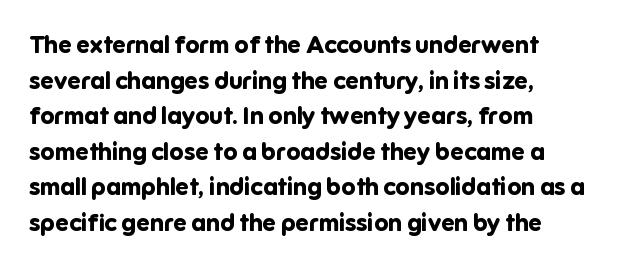
Its strokes are broad and dark, the hallmark of bold type. Short and long lines alike share a common starting point at left. Reading down the column, the eye jumps a familiar distance to each next line. Bare-footed words on every line.
